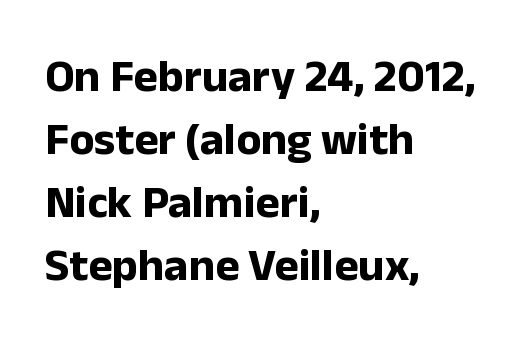
The foot of each line stays bare and open. Compared with a centered layout, this one pins lines to the left instead. Proportional: the letters do not fall into vertical columns. Type style note: lacks serifs. No extra tracking has been applied to these lines. Leading matches the norm, producing a regular column.
